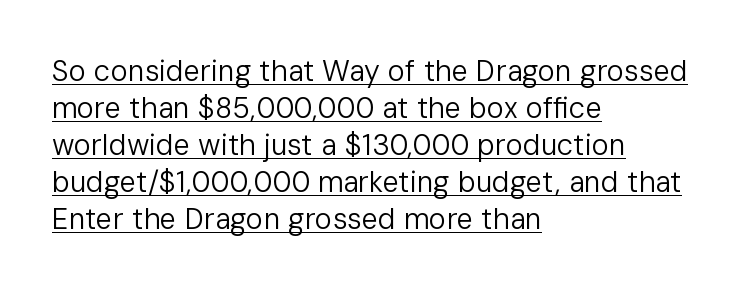
Q: Is the text bold? A: No.
Q: Is the text italic (slanted)? A: No, it is upright.
Q: Is the typeface a serif or a sans-serif typeface? A: Sans-serif.
Q: Is the text underlined? A: Yes.
Q: How is the paragraph aligned? A: Left-aligned.
Q: Is the spacing between letters normal or unusually wide? A: Normal.
Q: Is the spacing between lines tight, normal or loose? A: Normal.
Q: Width (condensed, normal, or wide)? A: Normal.
Q: Stroke contrast? A: Low.
Q: x-height? A: Medium.
Q: Monospaced? A: No.
